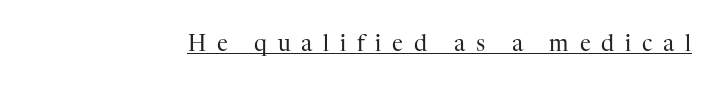
{"italic": "no", "bold": "no", "underline": "yes", "letter_spacing": "wide", "letter_spacing_em": 0.49, "glyph_px": 22}
